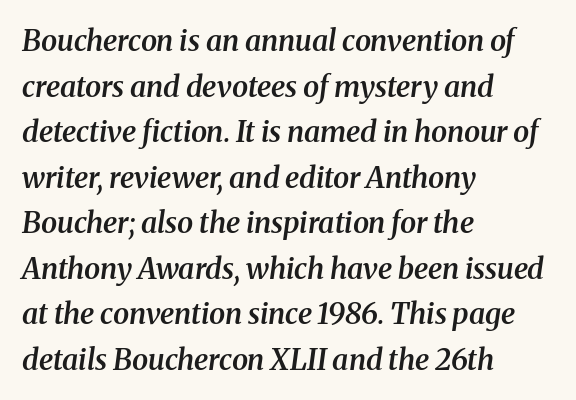
The image shows 29 px semibold serif type, italic (leaning right); set left-aligned, normal line spacing (1.57x), normal letter spacing, not underlined; medium stroke contrast and a medium x-height.
